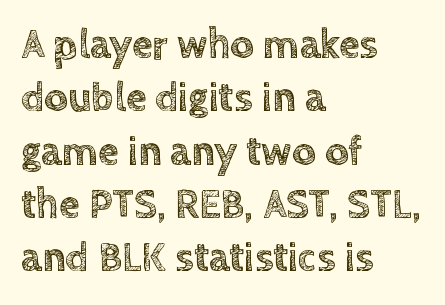
{"italic": "no", "width": "normal", "x_height": "large", "monospaced": "no", "underline": "no", "align": "left", "line_spacing": "normal", "line_spacing_ratio": 1.3, "letter_spacing": "normal", "letter_spacing_em": 0.0, "glyph_px": 41}
